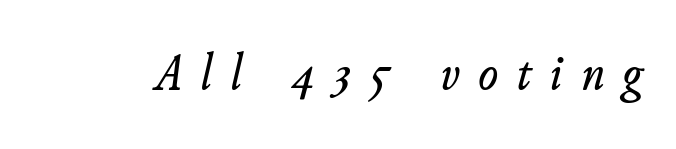
The image shows 52 px text type, italic (leaning right); set unusually wide letter spacing (+0.36 em), not underlined; low stroke contrast and a small x-height.
